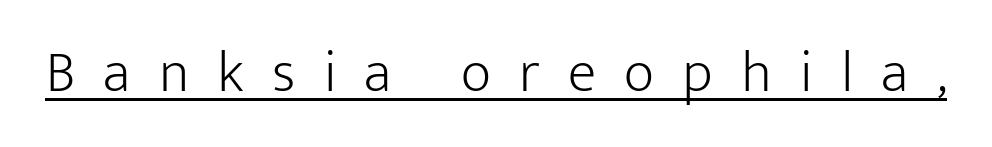
{"serif": "no", "italic": "no", "bold": "no", "weight": "light", "width": "normal", "stroke_contrast": "low", "x_height": "medium", "monospaced": "no", "underline": "yes", "letter_spacing": "wide", "letter_spacing_em": 0.48, "glyph_px": 59}
